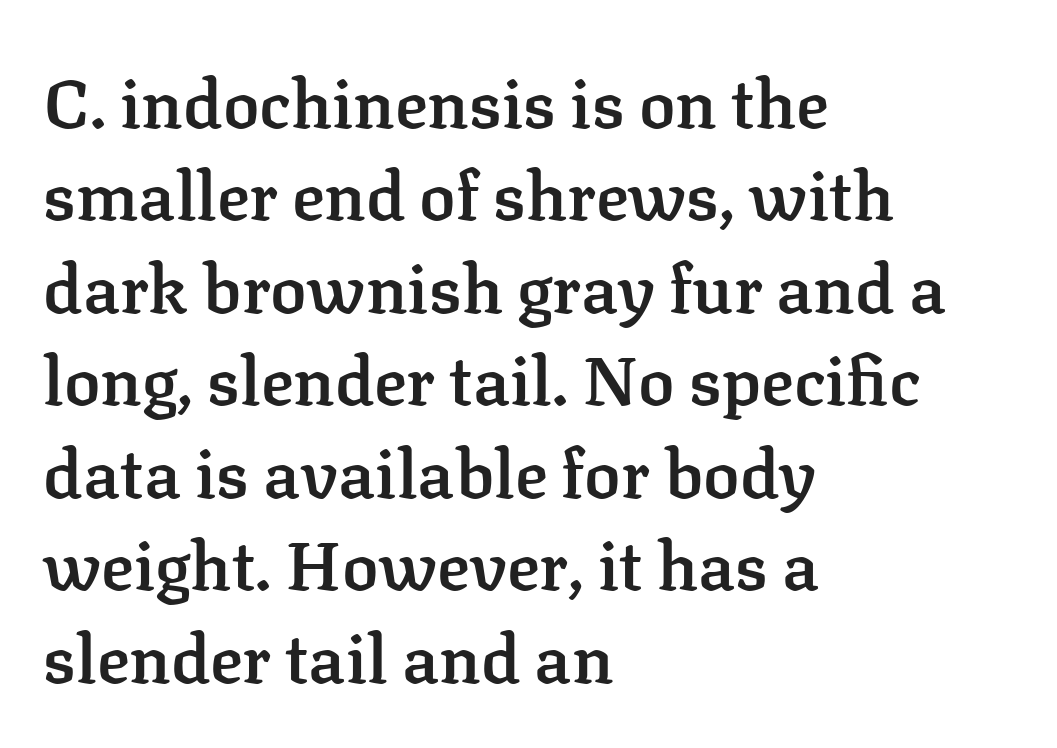
Q: Is the text bold? A: Semi-bold.
Q: Is the text italic (slanted)? A: No, it is upright.
Q: Is the typeface a serif or a sans-serif typeface? A: Serif.
Q: Is the text underlined? A: No.
Q: How is the paragraph aligned? A: Left-aligned.
Q: Is the spacing between letters normal or unusually wide? A: Normal.
Q: Is the spacing between lines tight, normal or loose? A: Normal.
Q: Width (condensed, normal, or wide)? A: Normal.
Q: Stroke contrast? A: Low.
Q: x-height? A: Medium.
Q: Monospaced? A: No.
